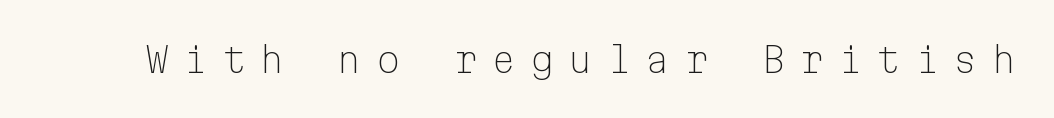
Think of a typewriter: that constant character pitch is what you see here. The letters stand straight up with perfectly vertical stems. Anything drawn beneath the words? Only blank space. Here the glyphs are tracked loosely, breaking word shapes into spaced letters.
